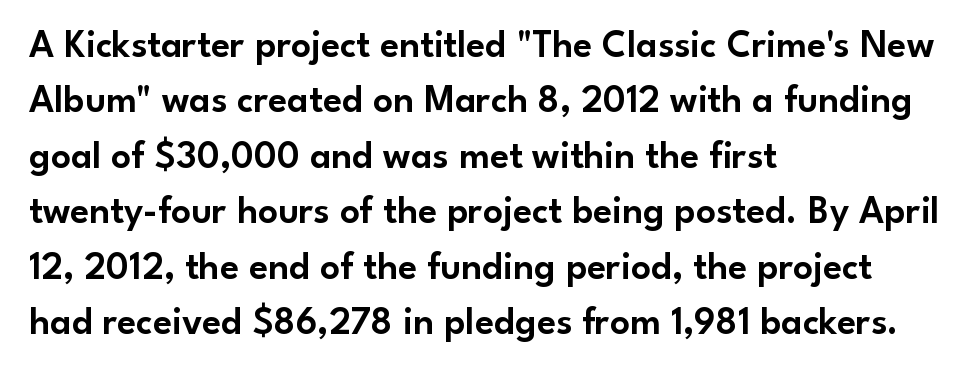
The image shows 39 px sans-serif type, upright; set left-aligned, normal line spacing (1.42x), normal letter spacing, not underlined; low stroke contrast and a small x-height.
